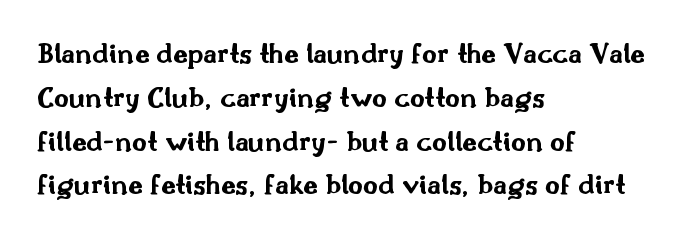
The image shows 29 px bold, wide sans-serif type, upright; set left-aligned, normal line spacing (1.51x), normal letter spacing, not underlined; medium stroke contrast and a small x-height.
